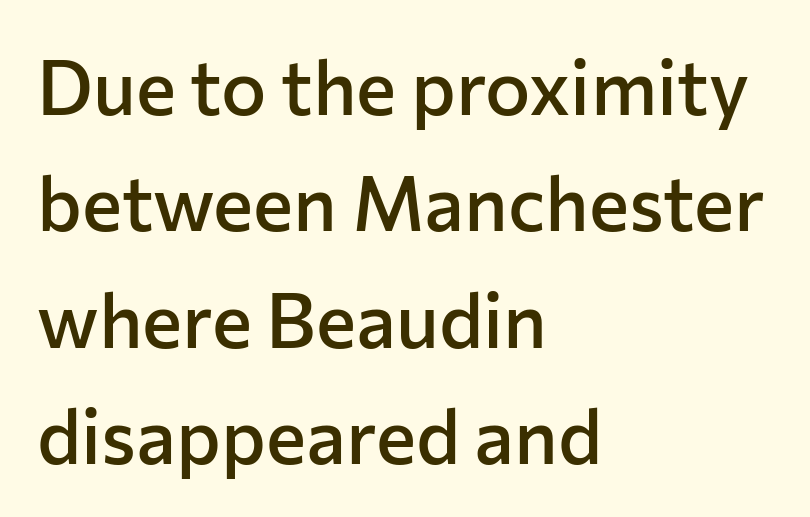
The image shows 76 px semibold sans-serif type, upright; set left-aligned, normal line spacing (1.53x), normal letter spacing, not underlined; low stroke contrast and a medium x-height.
